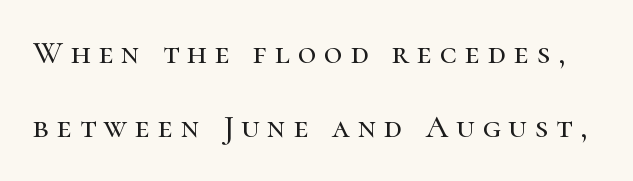
The characters display serif detailing at their extremities. Italic: no, the glyphs are upright roman. Observe the wide spacing: letters keep a clear distance from each other. Each letter keeps its own natural width here, so spacing adapts to shape. The glyphs are unaccompanied by any horizontal stroke below them.
